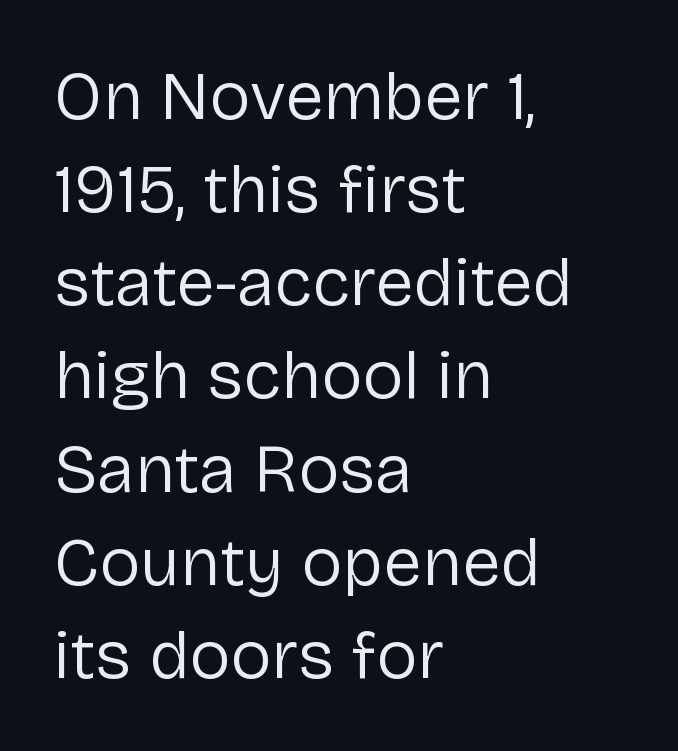
The image shows 69 px regular-weight sans-serif type, upright; set left-aligned, normal line spacing (1.35x), normal letter spacing, not underlined; low stroke contrast and a medium x-height.
